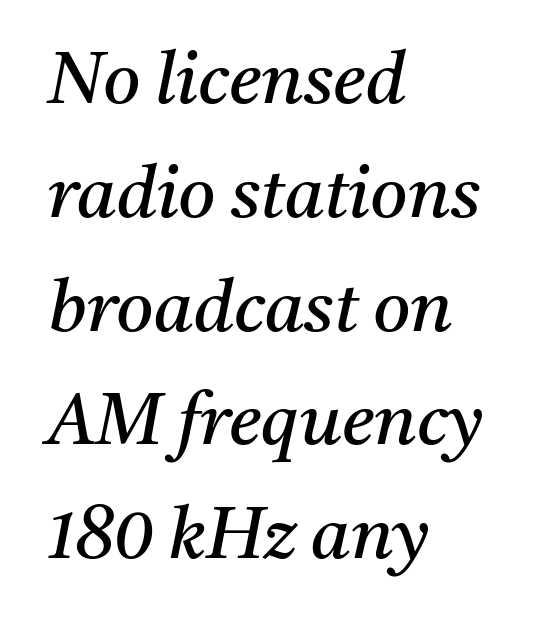
Layout note: lines flush left. The rendering uses natural spacing where letterforms have individual widths. Is the type heavy? It reads as light-to-regular instead. Anything drawn beneath the words? Only blank space. Unlike a clean sans, this face finishes its strokes with serifs. The vertical gap from one line to the next is medium.
